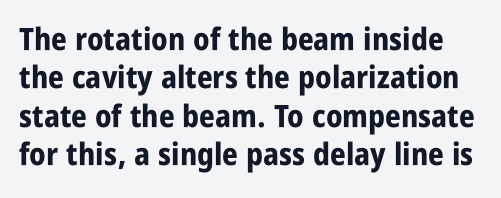
{"serif": "no", "italic": "no", "bold": "yes", "weight": "bold", "width": "condensed", "stroke_contrast": "low", "x_height": "large", "monospaced": "no", "underline": "no", "line_spacing_ratio": 1.24, "letter_spacing": "normal", "letter_spacing_em": 0.0, "glyph_px": 31}
